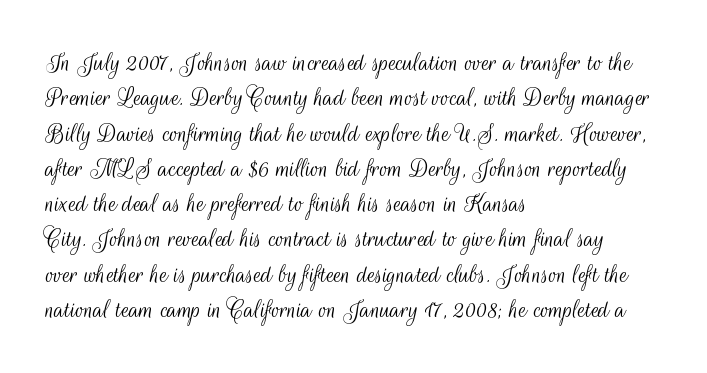
Q: Is the text bold? A: No.
Q: Is the text italic (slanted)? A: Yes.
Q: Is the typeface a serif or a sans-serif typeface? A: Sans-serif.
Q: Is the text underlined? A: No.
Q: How is the paragraph aligned? A: Left-aligned.
Q: Is the spacing between letters normal or unusually wide? A: Normal.
Q: Is the spacing between lines tight, normal or loose? A: Normal.
Q: Width (condensed, normal, or wide)? A: Condensed.
Q: Stroke contrast? A: Medium.
Q: x-height? A: Small.
Q: Monospaced? A: No.
